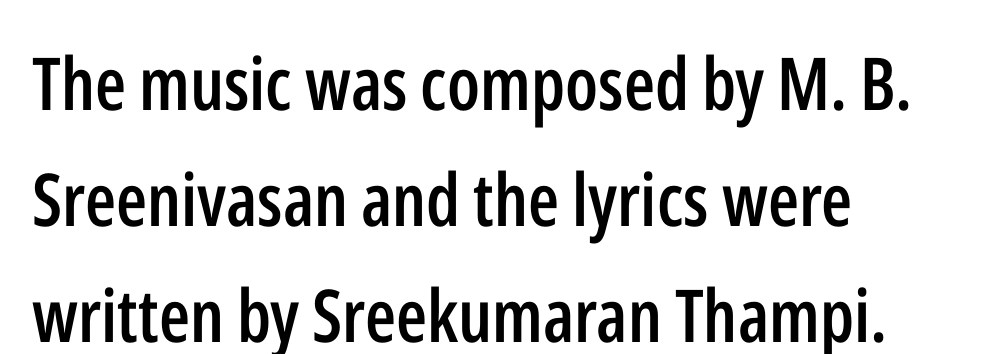
Q: Is the text bold? A: Semi-bold.
Q: Is the text italic (slanted)? A: No, it is upright.
Q: Is the typeface a serif or a sans-serif typeface? A: Sans-serif.
Q: Is the text underlined? A: No.
Q: How is the paragraph aligned? A: Left-aligned.
Q: Is the spacing between letters normal or unusually wide? A: Normal.
Q: Is the spacing between lines tight, normal or loose? A: Normal.
Q: Width (condensed, normal, or wide)? A: Condensed.
Q: Stroke contrast? A: Low.
Q: x-height? A: Medium.
Q: Monospaced? A: No.
